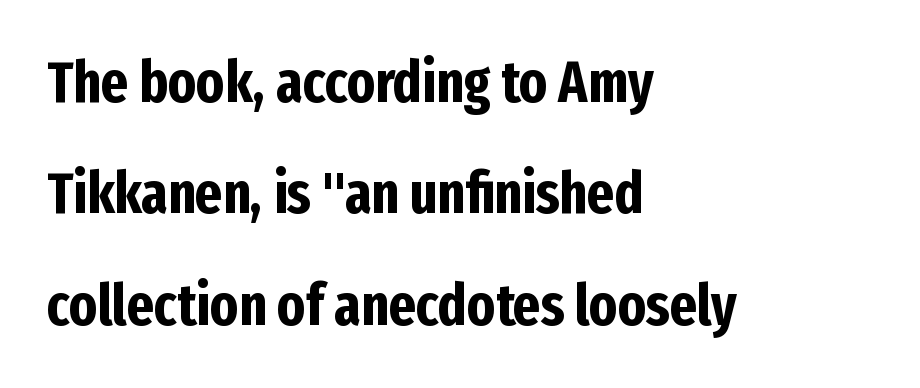
The image shows 58 px bold, condensed sans-serif type, upright; set left-aligned, loose line spacing (1.92x), normal letter spacing, not underlined; low stroke contrast and a medium x-height.
